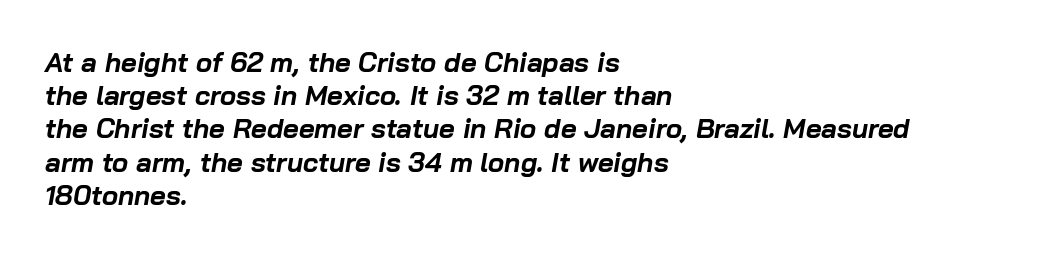
Q: Is the text bold? A: Yes.
Q: Is the text italic (slanted)? A: Yes, it leans right by about 10 degrees.
Q: Is the text underlined? A: No.
Q: How is the paragraph aligned? A: Left-aligned.
Q: Is the spacing between letters normal or unusually wide? A: Normal.
